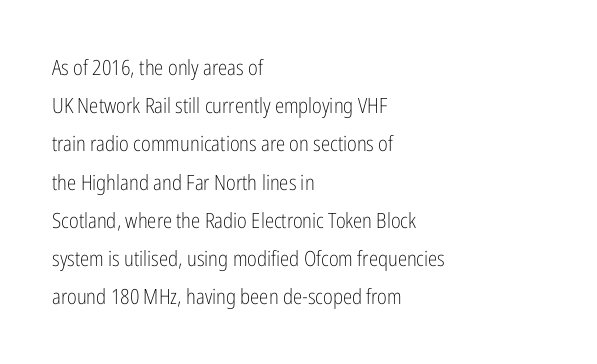
{"italic": "no", "bold": "no", "underline": "no", "align": "left", "line_spacing_ratio": 1.82, "letter_spacing": "normal", "letter_spacing_em": 0.0, "glyph_px": 21}
